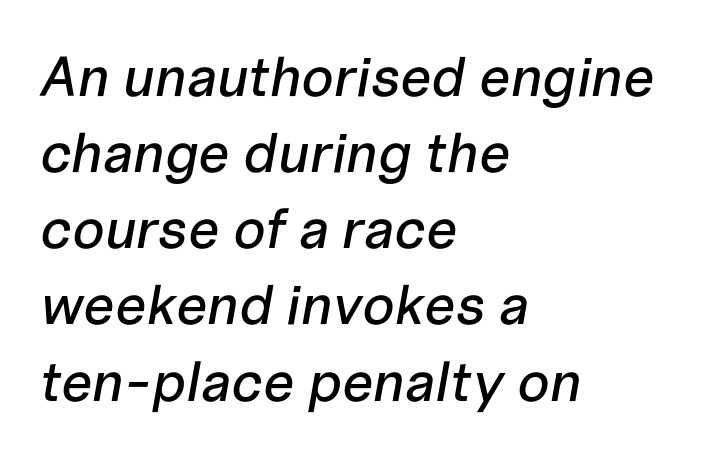
The image shows 56 px text type, italic (leaning right); set left-aligned, normal line spacing (1.36x), normal letter spacing, not underlined; low stroke contrast and a medium x-height.
